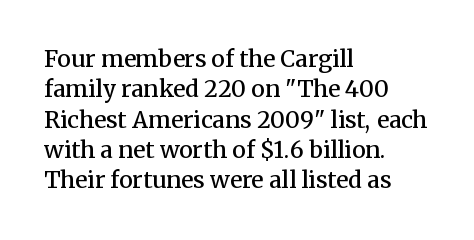
The image shows 23 px text type, upright; set left-aligned, normal line spacing (1.32x), normal letter spacing, not underlined.
